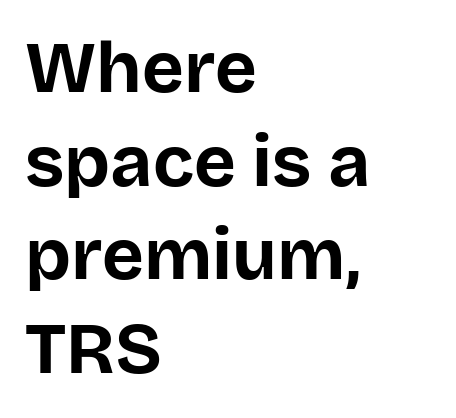
The image shows 72 px bold sans-serif type, upright; set left-aligned, normal line spacing (1.3x), normal letter spacing, not underlined; low stroke contrast and a large x-height.
